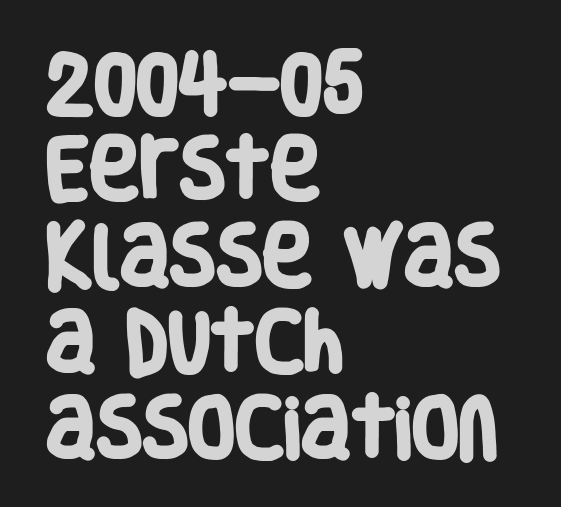
{"serif": "no", "bold": "yes", "weight": "heavy", "width": "condensed", "stroke_contrast": "low", "x_height": "large", "monospaced": "no", "underline": "no", "align": "left", "line_spacing": "normal", "line_spacing_ratio": 1.27, "letter_spacing": "normal", "letter_spacing_em": 0.0, "glyph_px": 68}
